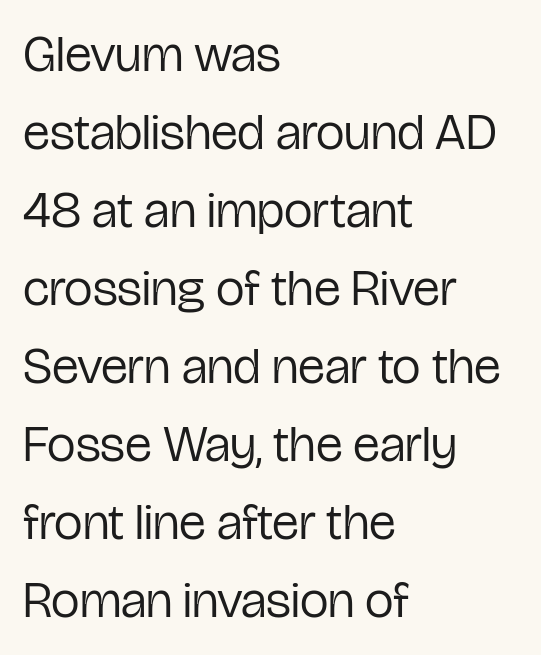
Q: Is the text bold? A: No.
Q: Is the text italic (slanted)? A: No, it is upright.
Q: Is the typeface a serif or a sans-serif typeface? A: Sans-serif.
Q: Is the text underlined? A: No.
Q: How is the paragraph aligned? A: Left-aligned.
Q: Is the spacing between letters normal or unusually wide? A: Normal.
Q: Is the spacing between lines tight, normal or loose? A: Normal.
Q: Width (condensed, normal, or wide)? A: Condensed.
Q: Stroke contrast? A: Low.
Q: x-height? A: Medium.
Q: Monospaced? A: No.
